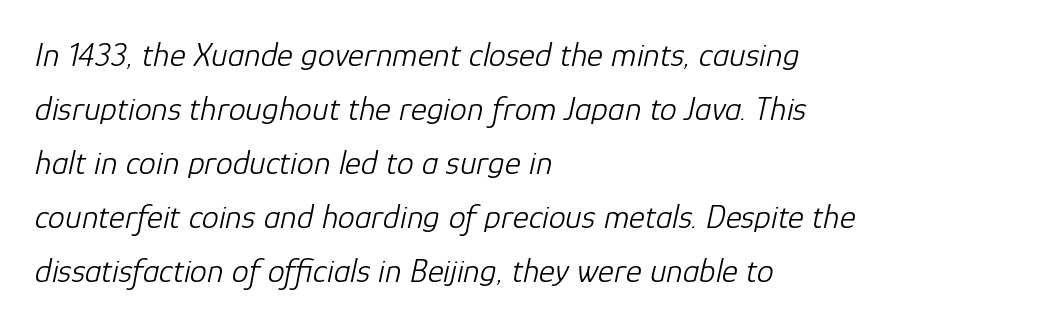
Q: Is the text bold? A: No.
Q: Is the text italic (slanted)? A: Yes, it leans right by about 12 degrees.
Q: Is the text underlined? A: No.
Q: How is the paragraph aligned? A: Left-aligned.
Q: Is the spacing between letters normal or unusually wide? A: Normal.
Q: Is the spacing between lines tight, normal or loose? A: Normal.
Q: Width (condensed, normal, or wide)? A: Normal.
Q: Stroke contrast? A: Low.
Q: x-height? A: Medium.
Q: Monospaced? A: No.
